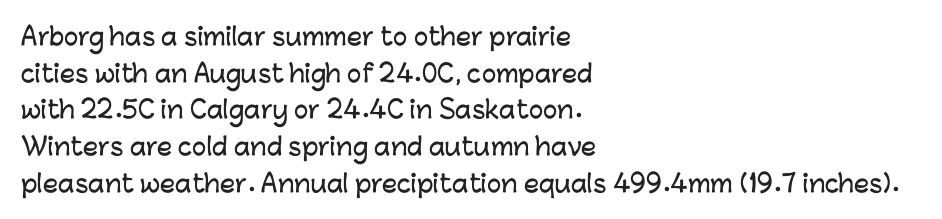
Unlike italic type, these characters show no tilt at all. Glyph-to-glyph distance matches everyday printed text. The line-height multiplier appears to be the usual default. The rag falls on the right side of this text block.
